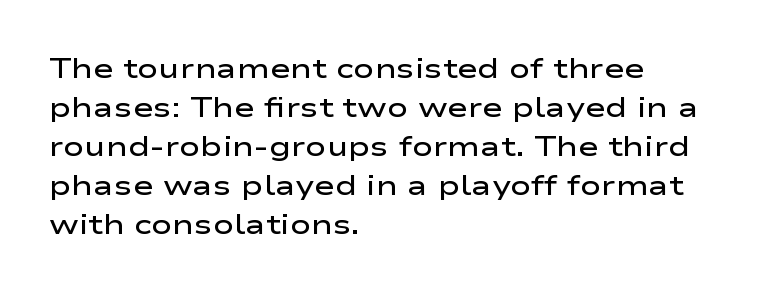
{"serif": "no", "italic": "no", "bold": "semi", "weight": "semibold", "width": "wide", "stroke_contrast": "low", "x_height": "medium", "monospaced": "no", "underline": "no", "align": "left", "line_spacing": "normal", "line_spacing_ratio": 1.39, "letter_spacing": "normal", "letter_spacing_em": 0.0, "glyph_px": 28}
